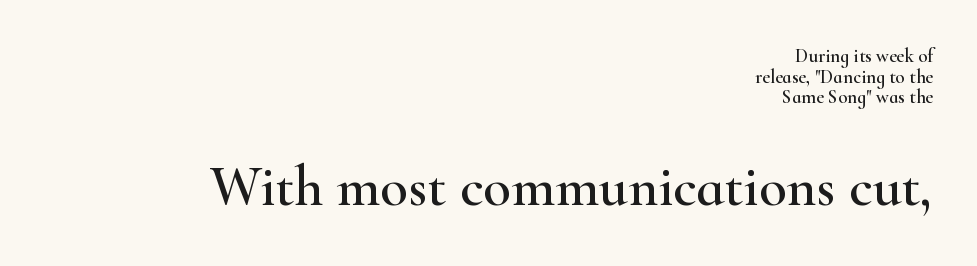
Do the characters align in a grid? No, the font is proportional. The lines are quadded right. The space beneath each line is pristine and unruled. The rendering shows small feet on the letterforms — a serif design.
